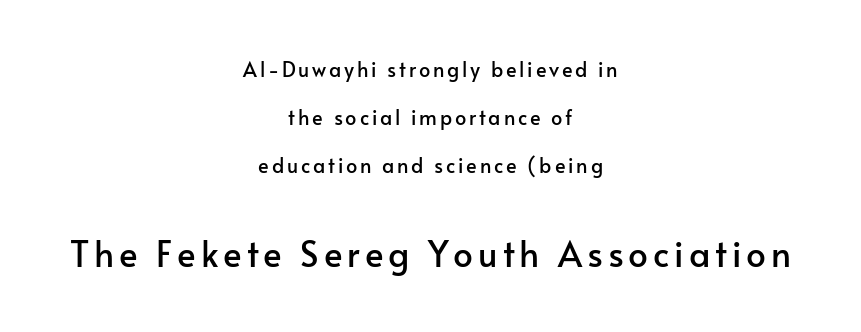
Q: Is the text italic (slanted)? A: No, it is upright.
Q: Is the typeface a serif or a sans-serif typeface? A: Sans-serif.
Q: Is the text underlined? A: No.
Q: How is the paragraph aligned? A: Centered.
Q: Is the spacing between lines tight, normal or loose? A: Loose.
Q: Which block of text is set in a larger size, the first (top) or the second (bottom)? A: The second (bottom) one.
Q: Width (condensed, normal, or wide)? A: Normal.
Q: Stroke contrast? A: Low.
Q: x-height? A: Small.
Q: Monospaced? A: No.
